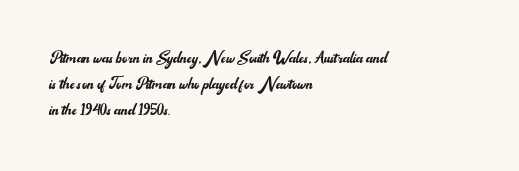
Q: Is the text bold? A: No.
Q: Is the text italic (slanted)? A: Yes.
Q: Is the text underlined? A: No.
Q: How is the paragraph aligned? A: Left-aligned.
Q: Is the spacing between letters normal or unusually wide? A: Normal.
Q: Is the spacing between lines tight, normal or loose? A: Normal.
